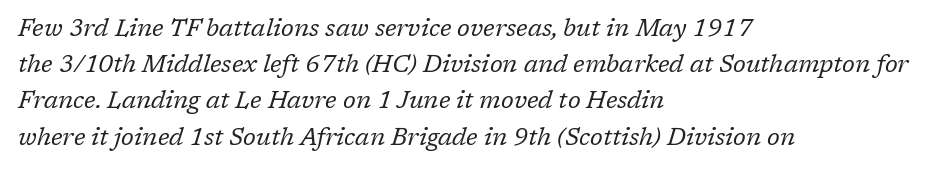
{"italic": "yes", "lean": "right", "slant_degrees": 17, "bold": "no", "underline": "no", "align": "left", "line_spacing": "normal", "line_spacing_ratio": 1.51, "letter_spacing": "normal", "letter_spacing_em": 0.0, "glyph_px": 24}
